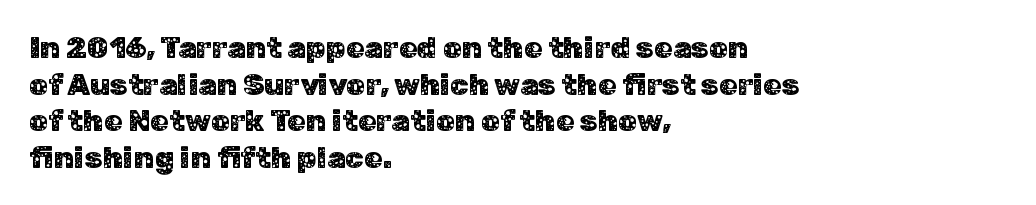
The image shows 30 px sans-serif type, upright; set left-aligned, line spacing 1.22x, normal letter spacing, not underlined; low stroke contrast and a medium x-height.
